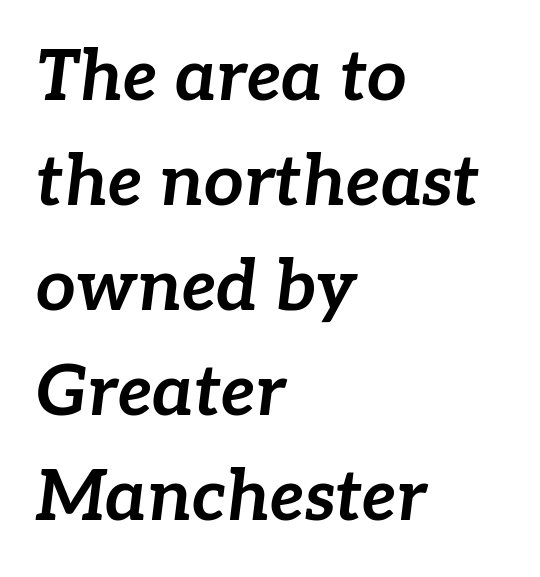
The image shows 70 px bold type, italic (leaning right); set left-aligned, normal line spacing (1.5x), normal letter spacing, not underlined; low stroke contrast and a medium x-height.
